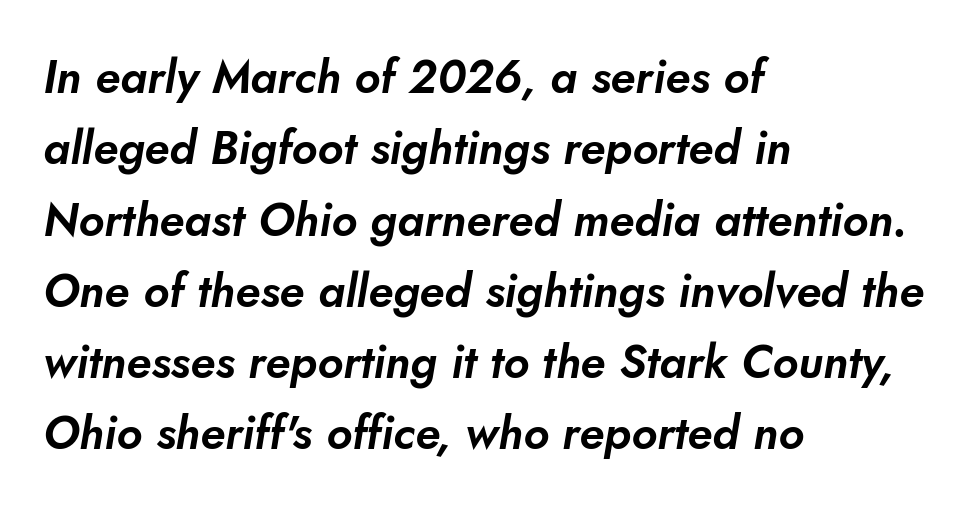
{"serif": "no", "width": "normal", "stroke_contrast": "low", "x_height": "small", "monospaced": "no", "underline": "no", "align": "left", "line_spacing": "normal", "line_spacing_ratio": 1.55, "letter_spacing": "normal", "letter_spacing_em": 0.0, "glyph_px": 46}
